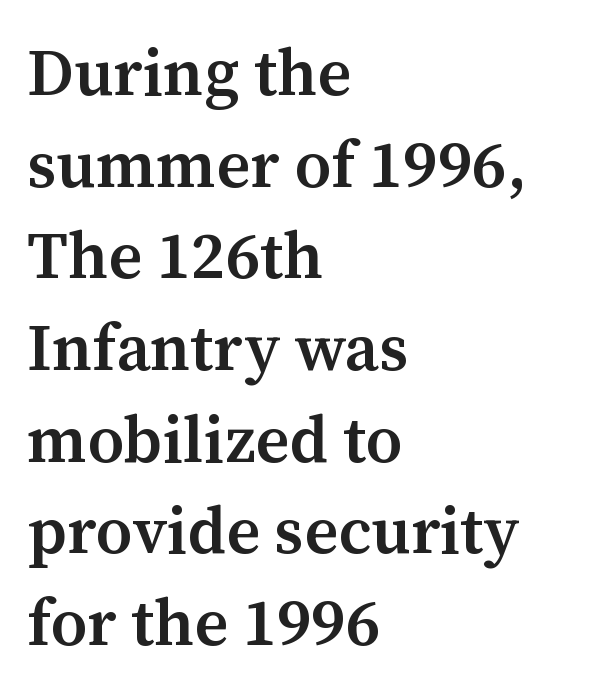
{"serif": "yes", "italic": "no", "bold": "semi", "weight": "semibold", "width": "normal", "stroke_contrast": "medium", "x_height": "medium", "monospaced": "no", "underline": "no", "align": "left", "line_spacing": "normal", "line_spacing_ratio": 1.41, "letter_spacing": "normal", "letter_spacing_em": 0.0, "glyph_px": 65}
